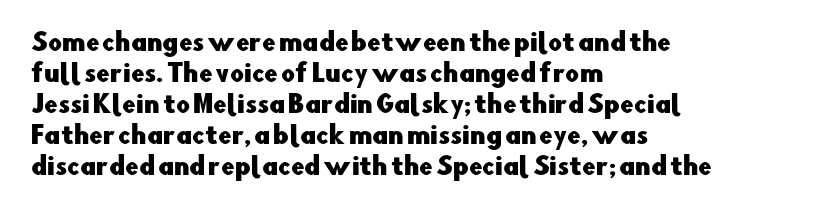
{"italic": "no", "underline": "no", "align": "left", "line_spacing": "normal", "line_spacing_ratio": 1.29, "letter_spacing": "normal", "letter_spacing_em": 0.0, "glyph_px": 24}
